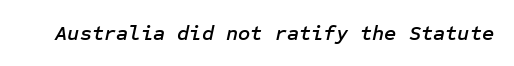
Q: Is the text italic (slanted)? A: Yes, it leans right by about 12 degrees.
Q: Is the text underlined? A: No.
Q: Is the spacing between letters normal or unusually wide? A: Normal.
